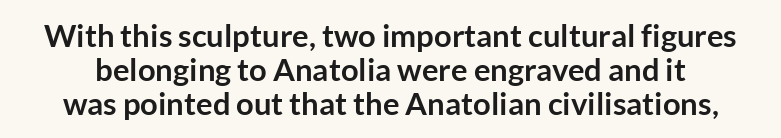
The designer dialed line spacing down below the default. The face used here is proportionally spaced, like ordinary book or web type. The foot of each line stays bare and open. Font category for this specimen: sans-serif. What stands out about the letter spacing? Nothing — it is the standard amount. Weight check: bold — yes, fully.
